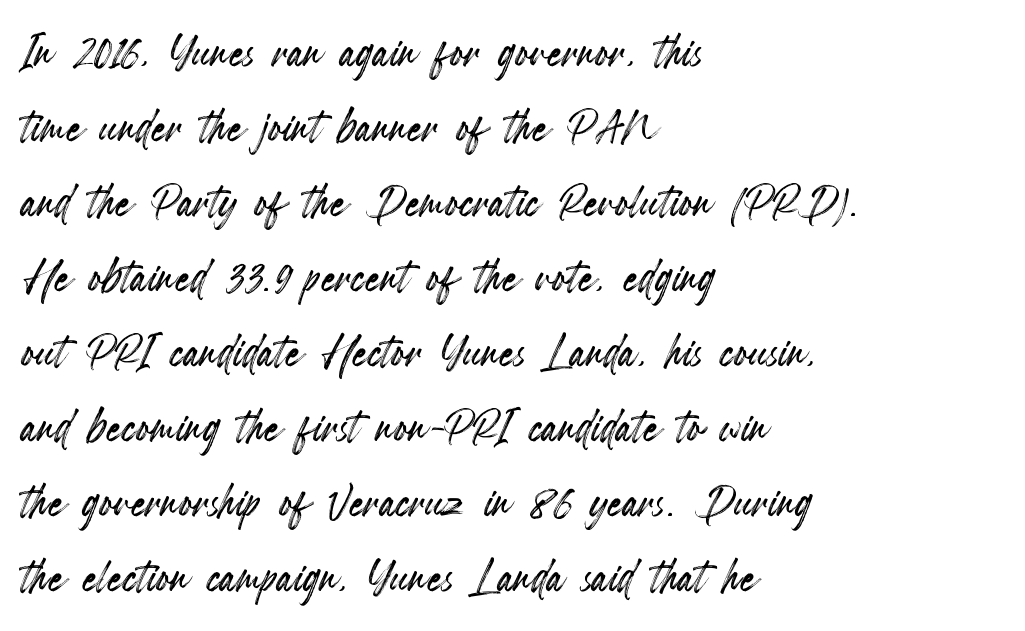
Q: Is the text italic (slanted)? A: Yes.
Q: Is the text underlined? A: No.
Q: How is the paragraph aligned? A: Left-aligned.
Q: Is the spacing between letters normal or unusually wide? A: Normal.
Q: Is the spacing between lines tight, normal or loose? A: Normal.
Q: Width (condensed, normal, or wide)? A: Condensed.
Q: x-height? A: Small.
Q: Monospaced? A: No.
